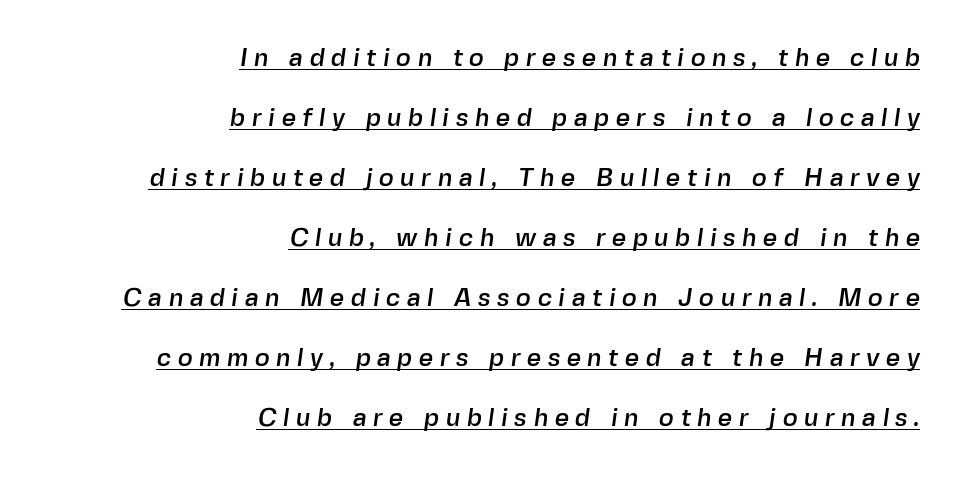
The image shows 25 px text type; set right-aligned, loose line spacing (2.4x), unusually wide letter spacing (+0.26 em), underlined.
